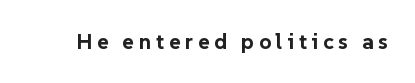
The image shows 22 px bold type, upright; set unusually wide letter spacing (+0.21 em), not underlined.
